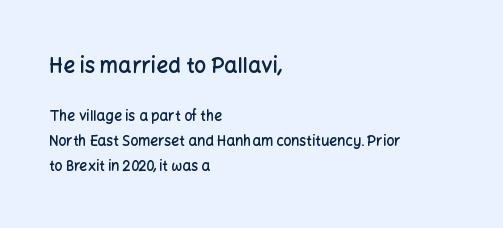
The image shows 21 px text type, upright; set left-aligned, line spacing 1.8x, normal letter spacing, not underlined; the first (top) block is 1.5x larger.
